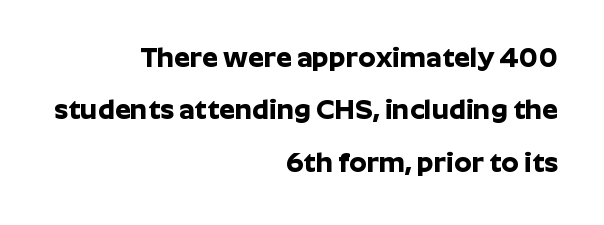
The image shows 28 px bold sans-serif type, upright; set right-aligned, line spacing 1.87x, normal letter spacing, not underlined; low stroke contrast and a medium x-height.
